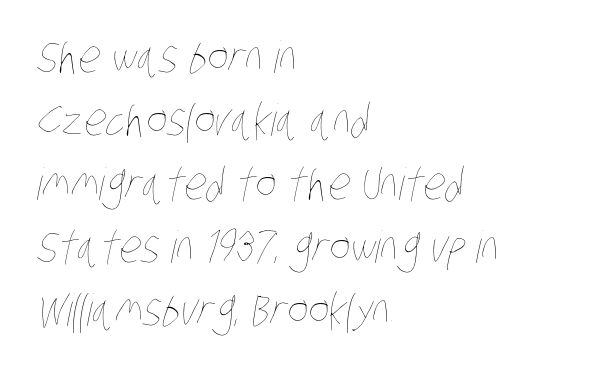
The rag falls on the right side of this text block. Each stroke keeps to a modest, everyday thickness or less. In terms of leading, this rendering sits right in the middle. Underline: absent. The rendering uses natural spacing where letterforms have individual widths. Short note: letters normally spaced.
